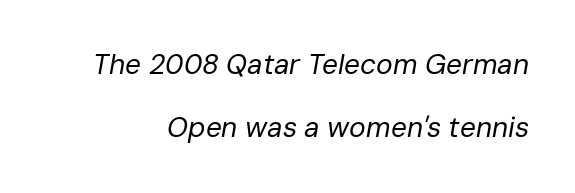
The image shows 28 px regular-weight type, italic (leaning right); set loose line spacing (2.26x), normal letter spacing, not underlined; low stroke contrast and a medium x-height.
